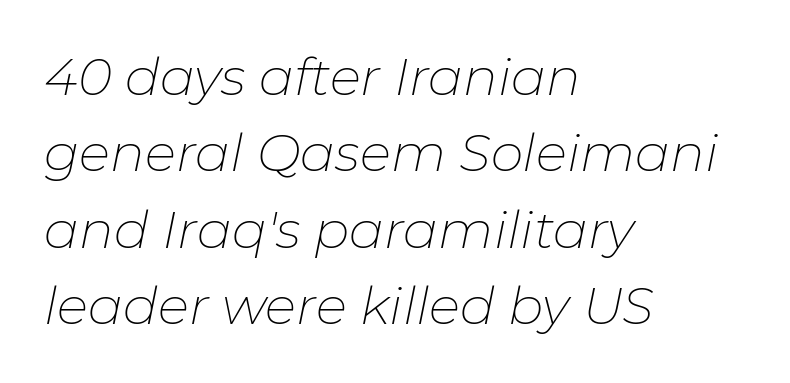
The image shows 52 px thin type, italic (leaning right); set left-aligned, normal line spacing (1.47x), normal letter spacing, not underlined; low stroke contrast and a medium x-height.
